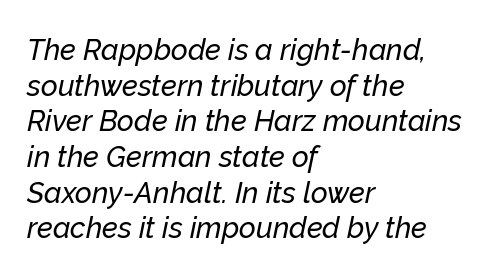
{"italic": "yes", "lean": "right", "slant_degrees": 12, "width": "normal", "stroke_contrast": "low", "x_height": "medium", "monospaced": "no", "underline": "no", "align": "left", "line_spacing_ratio": 1.23, "letter_spacing": "normal", "letter_spacing_em": 0.0, "glyph_px": 29}
